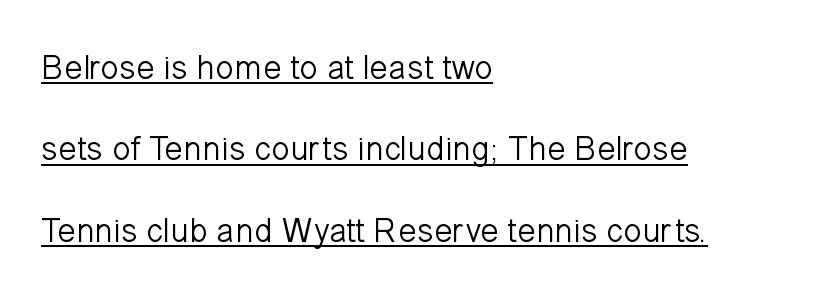
{"serif": "no", "italic": "no", "bold": "no", "weight": "light", "width": "normal", "stroke_contrast": "low", "x_height": "medium", "monospaced": "no", "underline": "yes", "align": "left", "line_spacing": "loose", "line_spacing_ratio": 2.39, "letter_spacing": "normal", "letter_spacing_em": 0.0, "glyph_px": 34}
